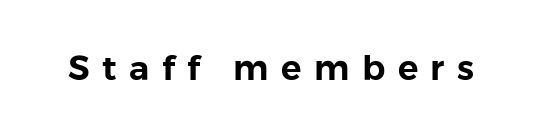
Q: Is the text italic (slanted)? A: No, it is upright.
Q: Is the typeface a serif or a sans-serif typeface? A: Sans-serif.
Q: Is the text underlined? A: No.
Q: Is the spacing between letters normal or unusually wide? A: Unusually wide.
Q: Width (condensed, normal, or wide)? A: Normal.
Q: Stroke contrast? A: Low.
Q: x-height? A: Medium.
Q: Monospaced? A: No.
